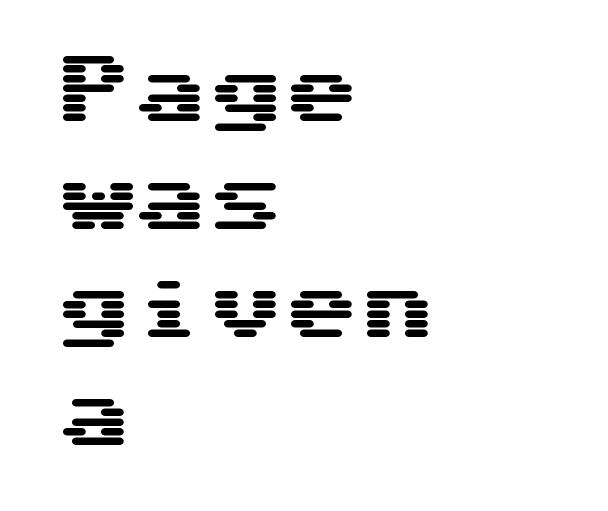
The image shows 76 px wide sans-serif type, upright; set left-aligned, normal line spacing (1.42x), normal letter spacing, not underlined; medium stroke contrast and a medium x-height.
